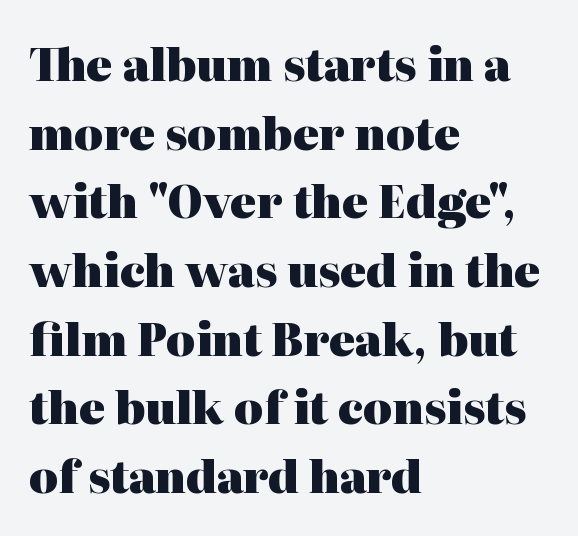
{"serif": "yes", "italic": "no", "bold": "yes", "weight": "heavy", "width": "normal", "stroke_contrast": "high", "x_height": "medium", "monospaced": "no", "underline": "no", "align": "left", "line_spacing": "normal", "line_spacing_ratio": 1.56, "letter_spacing": "normal", "letter_spacing_em": 0.0, "glyph_px": 44}
